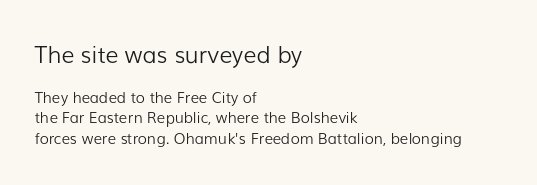
The image shows 23 px text type, upright; set left-aligned, normal line spacing (1.37x), normal letter spacing, not underlined; the first (top) block is 1.53x larger.
